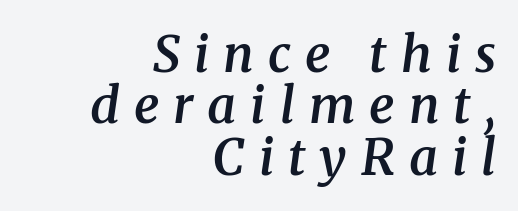
{"serif": "yes", "italic": "yes", "lean": "right", "slant_degrees": 8, "bold": "semi", "weight": "semibold", "width": "normal", "stroke_contrast": "medium", "x_height": "medium", "monospaced": "no", "underline": "no", "align": "right", "line_spacing": "tight", "line_spacing_ratio": 1.03, "letter_spacing": "wide", "letter_spacing_em": 0.28, "glyph_px": 50}
